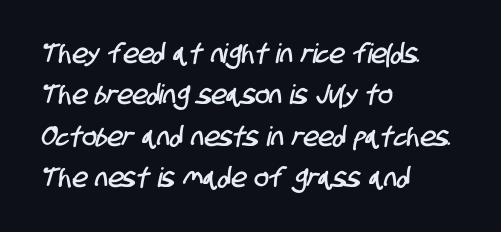
{"underline": "no", "align": "left", "line_spacing": "normal", "line_spacing_ratio": 1.53, "letter_spacing": "normal", "letter_spacing_em": 0.0, "glyph_px": 27}
